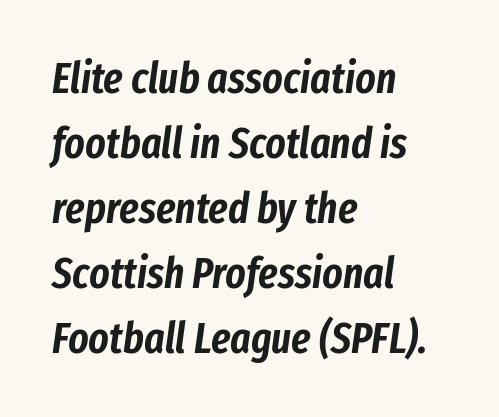
{"italic": "yes", "lean": "right", "slant_degrees": 8, "width": "condensed", "stroke_contrast": "low", "x_height": "medium", "monospaced": "no", "underline": "no", "align": "left", "line_spacing": "normal", "line_spacing_ratio": 1.51, "letter_spacing": "normal", "letter_spacing_em": 0.0, "glyph_px": 43}
